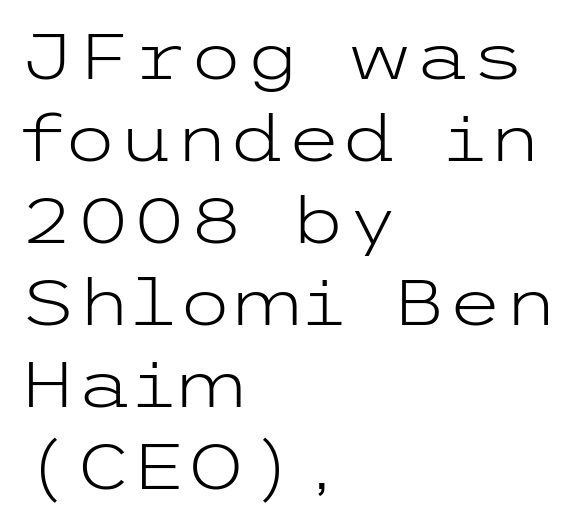
The image shows 64 px light, wide sans-serif type, upright; set left-aligned, normal line spacing (1.28x), normal letter spacing, not underlined; low stroke contrast and a medium x-height.
